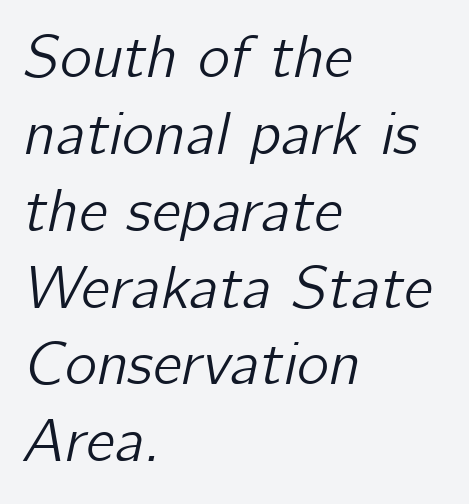
Reading down the block, your eye returns to a fixed left position each line. Vertical spacing — default. The letters advance in unequal steps, a hallmark of proportional type. This is oblique type, the kind used for emphasis or titles. No extra tracking has been applied to these lines.
